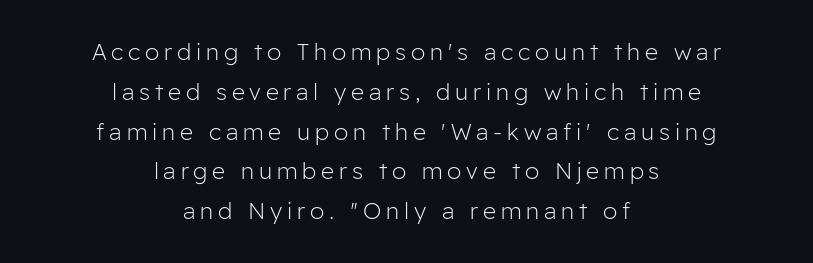
Q: Is the text bold? A: No.
Q: Is the text italic (slanted)? A: No, it is upright.
Q: Is the text underlined? A: No.
Q: How is the paragraph aligned? A: Centered.
Q: Is the spacing between letters normal or unusually wide? A: Unusually wide.
